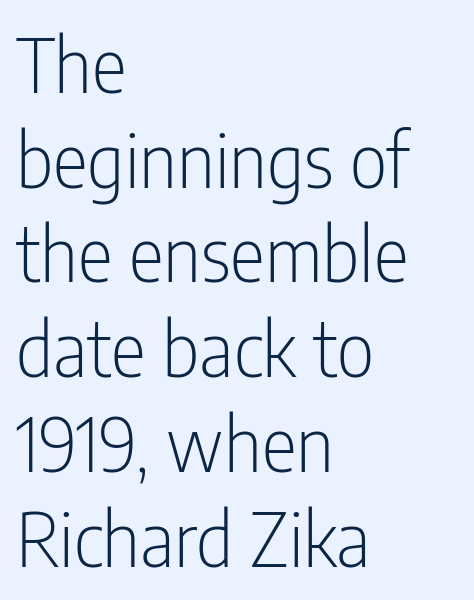
The image shows 74 px light, condensed sans-serif type, upright; set left-aligned, normal line spacing (1.28x), normal letter spacing, not underlined; low stroke contrast and a medium x-height.
